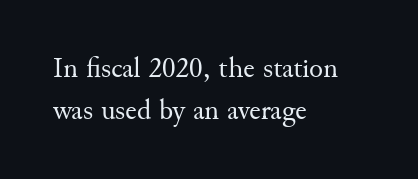
{"serif": "yes", "italic": "no", "bold": "no", "weight": "regular", "width": "normal", "stroke_contrast": "medium", "x_height": "small", "monospaced": "no", "underline": "no", "align": "left", "line_spacing": "normal", "line_spacing_ratio": 1.45, "letter_spacing": "normal", "letter_spacing_em": 0.0, "glyph_px": 29}
